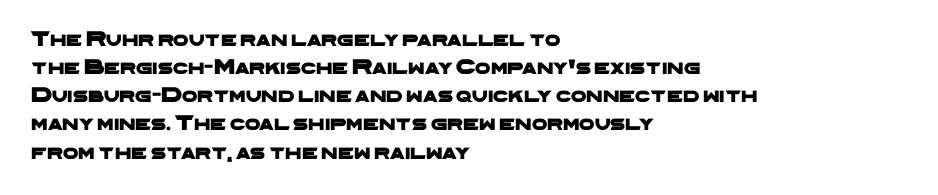
The lines sit at an ordinary, default distance from one another. Alignment: flush left. The tracking reads as untouched default to a designer's eye. The area under the type is left untouched.
